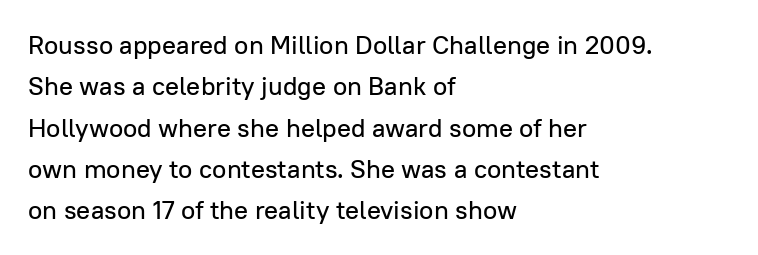
Q: Is the text italic (slanted)? A: No, it is upright.
Q: Is the text underlined? A: No.
Q: How is the paragraph aligned? A: Left-aligned.
Q: Is the spacing between letters normal or unusually wide? A: Normal.
Q: Is the spacing between lines tight, normal or loose? A: Normal.
